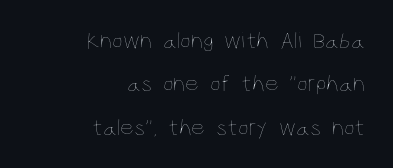
Q: Is the text bold? A: No.
Q: Is the text italic (slanted)? A: No, it is upright.
Q: Is the text underlined? A: No.
Q: How is the paragraph aligned? A: Right-aligned.
Q: Is the spacing between letters normal or unusually wide? A: Normal.
